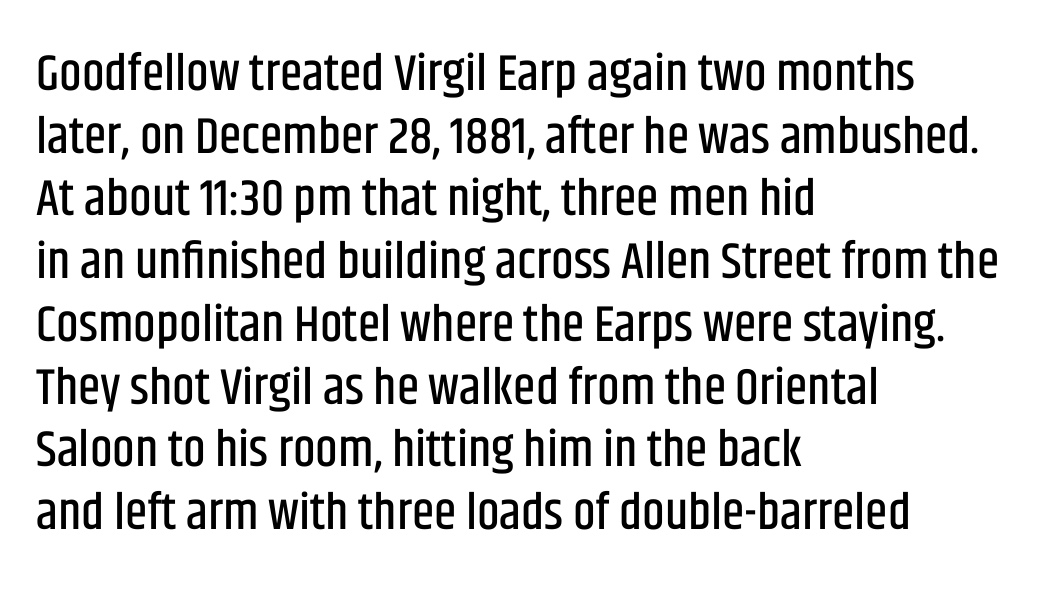
Q: Is the text italic (slanted)? A: No, it is upright.
Q: Is the typeface a serif or a sans-serif typeface? A: Sans-serif.
Q: Is the text underlined? A: No.
Q: How is the paragraph aligned? A: Left-aligned.
Q: Is the spacing between letters normal or unusually wide? A: Normal.
Q: Width (condensed, normal, or wide)? A: Condensed.
Q: Stroke contrast? A: Low.
Q: x-height? A: Large.
Q: Monospaced? A: No.
